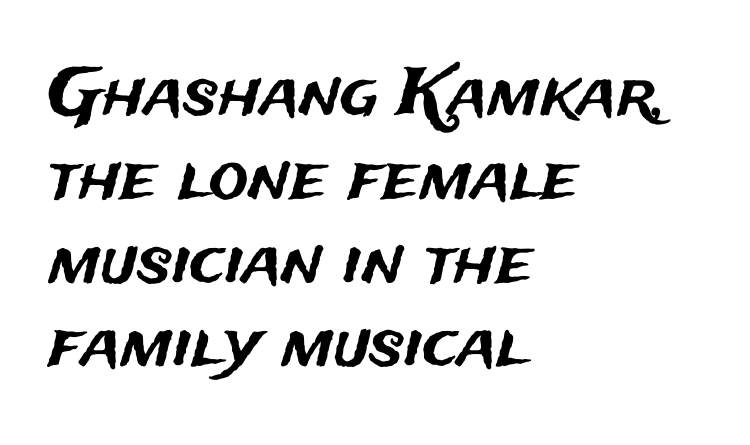
Q: Is the text italic (slanted)? A: Yes.
Q: Is the typeface a serif or a sans-serif typeface? A: Sans-serif.
Q: Is the text underlined? A: No.
Q: How is the paragraph aligned? A: Left-aligned.
Q: Is the spacing between letters normal or unusually wide? A: Normal.
Q: Is the spacing between lines tight, normal or loose? A: Normal.
Q: Width (condensed, normal, or wide)? A: Normal.
Q: Stroke contrast? A: Medium.
Q: x-height? A: Medium.
Q: Monospaced? A: No.
